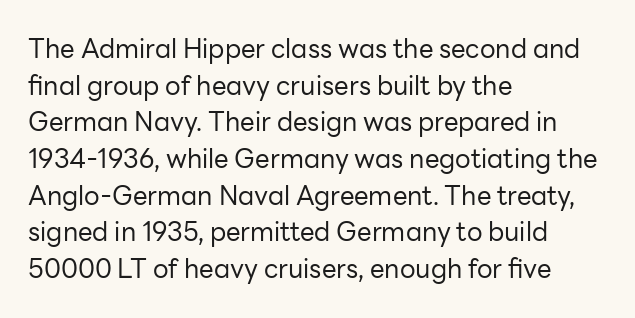
{"italic": "no", "bold": "no", "underline": "no", "align": "left", "line_spacing": "normal", "line_spacing_ratio": 1.41, "letter_spacing": "normal", "letter_spacing_em": 0.0, "glyph_px": 26}
